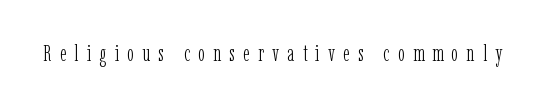
Compared with a typical body face, this is equally light or lighter still. Descenders hang freely into open space. Between one letter and the next there's a generous, obvious gap. When letters stand straight like this, we call the style roman or upright.
